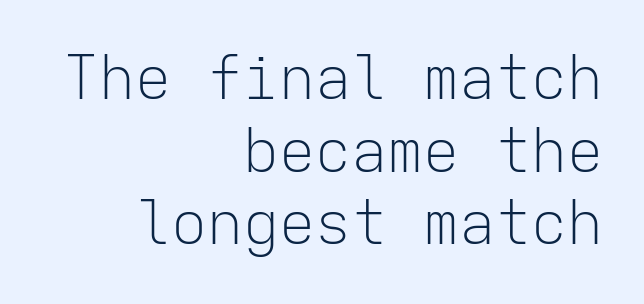
The image shows 60 px light sans-serif type, upright, monospaced; set right-aligned, line spacing 1.21x, normal letter spacing, not underlined; low stroke contrast and a medium x-height.
